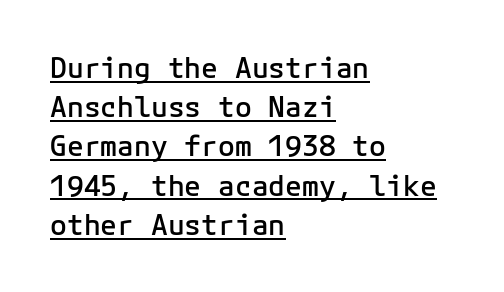
{"serif": "no", "italic": "no", "bold": "semi", "weight": "semibold", "width": "normal", "stroke_contrast": "low", "x_height": "medium", "monospaced": "yes", "underline": "yes", "align": "left", "line_spacing": "normal", "line_spacing_ratio": 1.4, "letter_spacing": "normal", "letter_spacing_em": 0.0, "glyph_px": 28}
